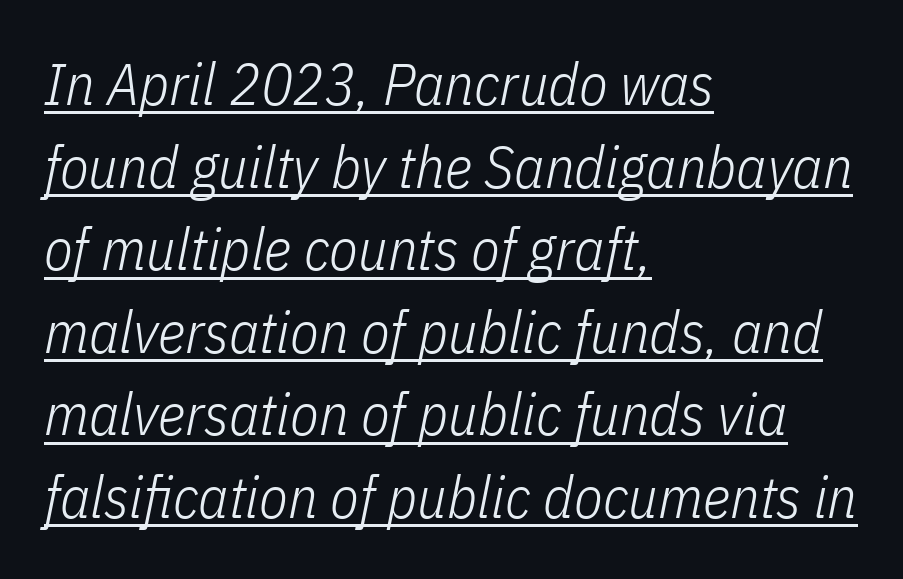
Q: Is the text bold? A: No.
Q: Is the text italic (slanted)? A: Yes, it leans right by about 11 degrees.
Q: Is the text underlined? A: Yes.
Q: How is the paragraph aligned? A: Left-aligned.
Q: Is the spacing between letters normal or unusually wide? A: Normal.
Q: Is the spacing between lines tight, normal or loose? A: Normal.
Q: Width (condensed, normal, or wide)? A: Condensed.
Q: Stroke contrast? A: Low.
Q: x-height? A: Medium.
Q: Monospaced? A: No.
